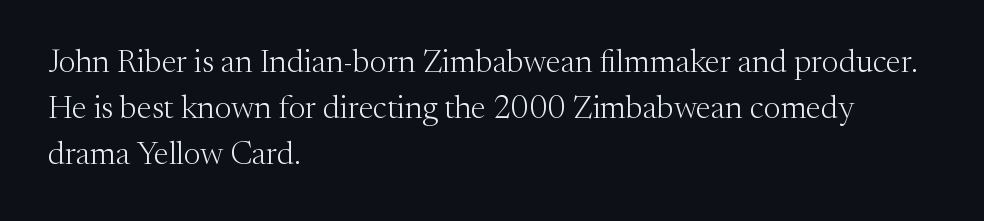
The image shows 32 px light serif type, upright; set left-aligned, normal line spacing (1.43x), normal letter spacing, not underlined; medium stroke contrast and a medium x-height.
